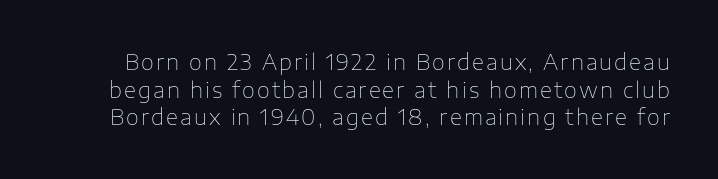
Q: Is the text bold? A: No.
Q: Is the text italic (slanted)? A: No, it is upright.
Q: Is the text underlined? A: No.
Q: Is the spacing between lines tight, normal or loose? A: Normal.
